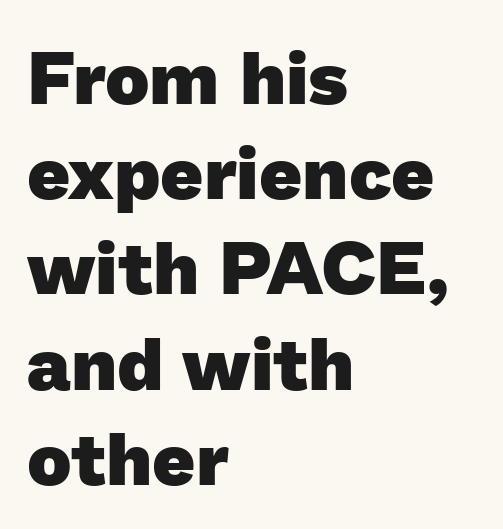
{"serif": "no", "bold": "yes", "weight": "heavy", "width": "normal", "stroke_contrast": "low", "x_height": "medium", "monospaced": "no", "underline": "no", "align": "left", "line_spacing": "normal", "line_spacing_ratio": 1.27, "letter_spacing": "normal", "letter_spacing_em": 0.0, "glyph_px": 75}
